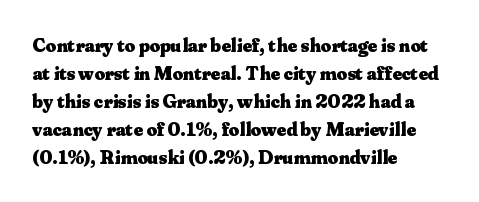
Q: Is the text bold? A: Yes.
Q: Is the text italic (slanted)? A: No, it is upright.
Q: Is the text underlined? A: No.
Q: How is the paragraph aligned? A: Left-aligned.
Q: Is the spacing between letters normal or unusually wide? A: Normal.
Q: Is the spacing between lines tight, normal or loose? A: Normal.
